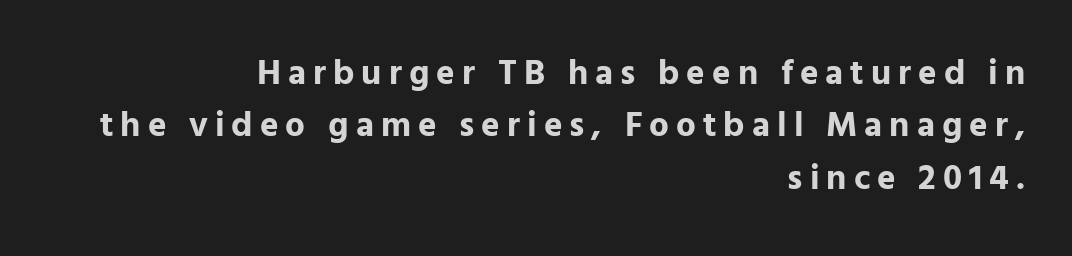
Q: Is the text bold? A: Yes.
Q: Is the text italic (slanted)? A: No, it is upright.
Q: Is the typeface a serif or a sans-serif typeface? A: Sans-serif.
Q: Is the text underlined? A: No.
Q: How is the paragraph aligned? A: Right-aligned.
Q: Is the spacing between letters normal or unusually wide? A: Unusually wide.
Q: Is the spacing between lines tight, normal or loose? A: Normal.
Q: Width (condensed, normal, or wide)? A: Normal.
Q: Stroke contrast? A: Low.
Q: x-height? A: Medium.
Q: Monospaced? A: No.
